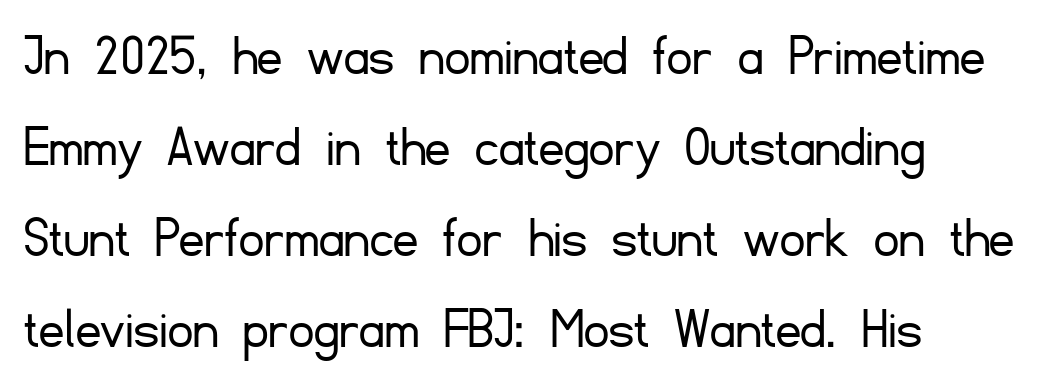
The type sits square on the baseline with zero lean. Glyph-to-glyph distance matches everyday printed text. The passage shown is not underscored anywhere. Left-aligned paragraph, ragged on the right.
